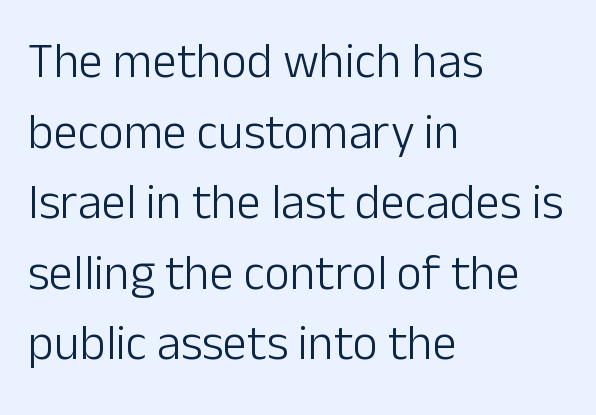
Q: Is the text bold? A: No.
Q: Is the text italic (slanted)? A: No, it is upright.
Q: Is the typeface a serif or a sans-serif typeface? A: Sans-serif.
Q: Is the text underlined? A: No.
Q: How is the paragraph aligned? A: Left-aligned.
Q: Is the spacing between letters normal or unusually wide? A: Normal.
Q: Is the spacing between lines tight, normal or loose? A: Normal.
Q: Width (condensed, normal, or wide)? A: Normal.
Q: Stroke contrast? A: Low.
Q: x-height? A: Medium.
Q: Monospaced? A: No.
